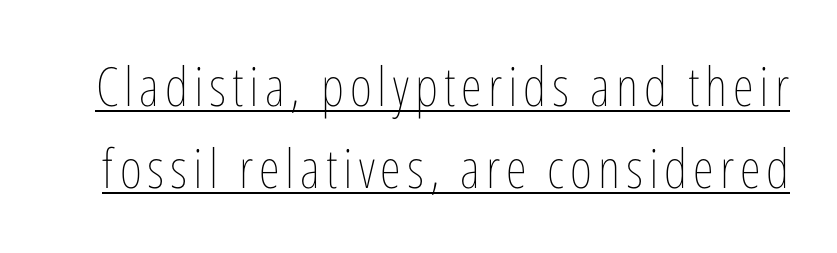
The image shows 54 px thin, condensed type, upright; set normal line spacing (1.52x), underlined; low stroke contrast and a medium x-height.
